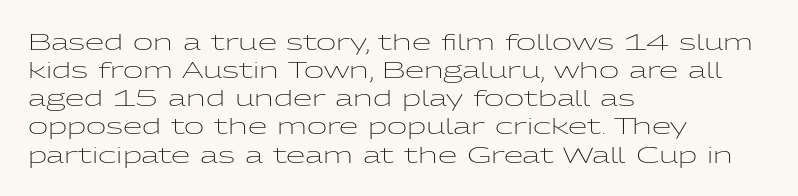
Normally led — the rows are evenly, conventionally spaced. Underlining? Definitely not there. The axis of the letterforms is exactly vertical. The passage is arranged the way most books set body copy — flush left. Default kerning and tracking; the words read as compact shapes.
